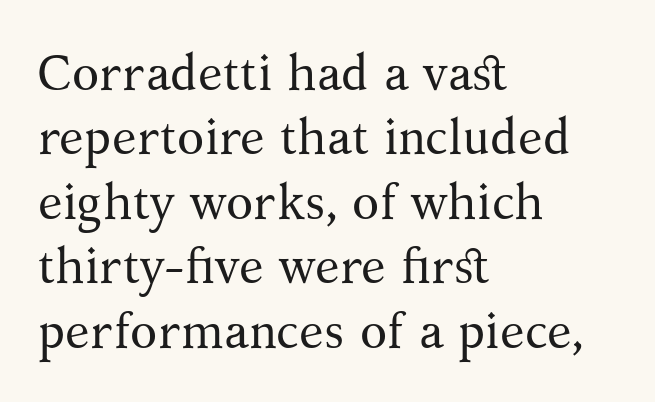
The compositor pushed each line to the left boundary. The letters sit at their default tracking, neither squeezed nor spread. Nothing heavy about these letters — not bold at all. A clean baseline with only descenders dipping below it. Do the characters align in a grid? No, the font is proportional. Vertically, the passage feels balanced, rows spaced as you'd expect.
